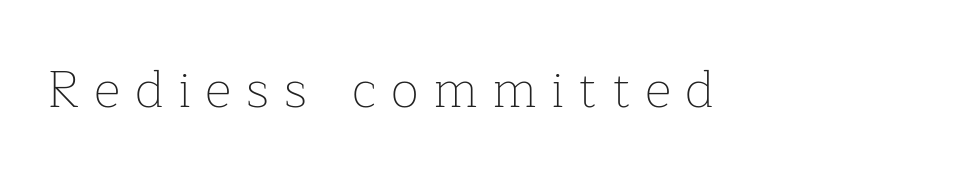
The image shows 52 px thin serif type, upright; set unusually wide letter spacing (+0.28 em), not underlined; low stroke contrast and a medium x-height.
